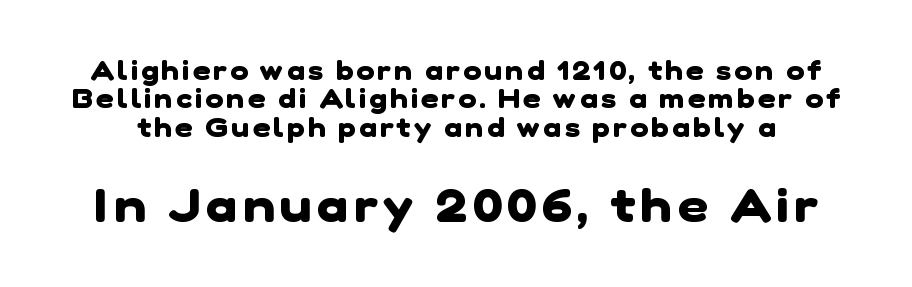
The image shows 47 px heavy sans-serif type; set tight line spacing (1.05x), not underlined; the second (bottom) block is 1.74x larger; low stroke contrast and a medium x-height.
